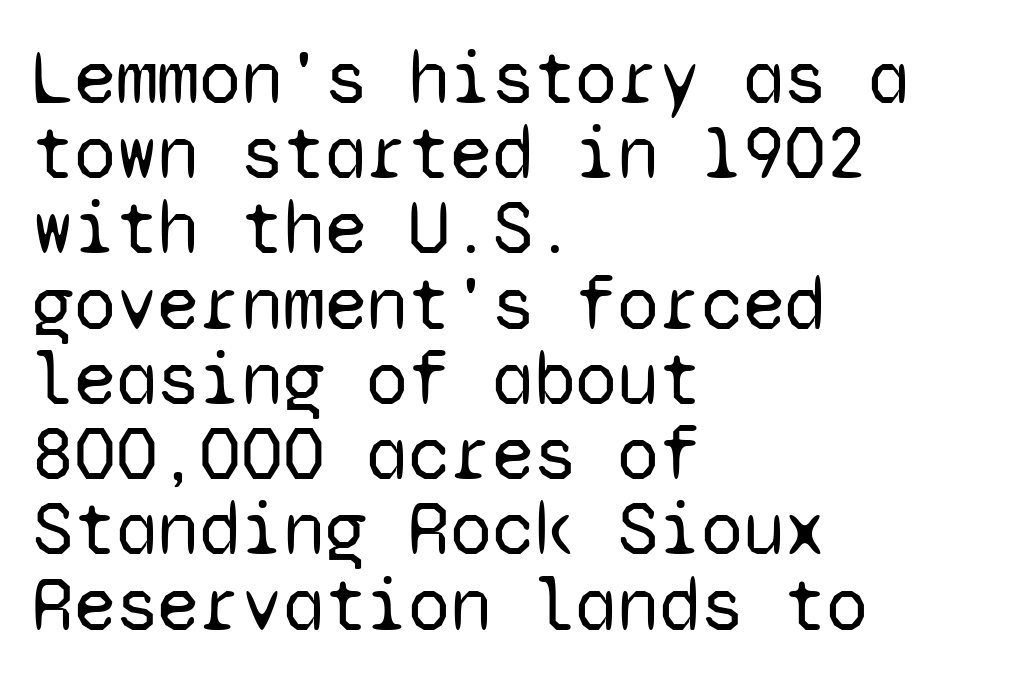
Students, note that the glyphs here touch the page at normal intervals. The space directly below the letters is spotless. Counters stay open thanks to moderate or lighter strokes. The lines are quadded left. These lines are rendered in a fixed-pitch font.
